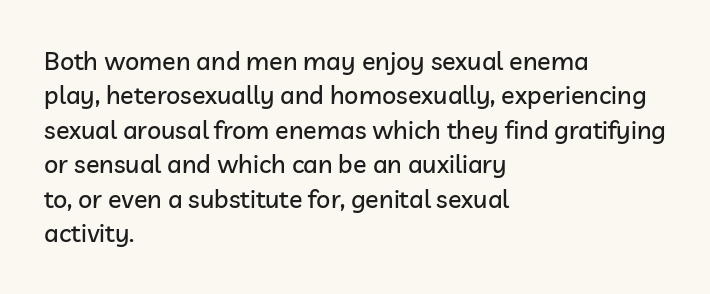
Q: Is the text italic (slanted)? A: No, it is upright.
Q: Is the text underlined? A: No.
Q: How is the paragraph aligned? A: Left-aligned.
Q: Is the spacing between letters normal or unusually wide? A: Normal.
Q: Is the spacing between lines tight, normal or loose? A: Normal.
